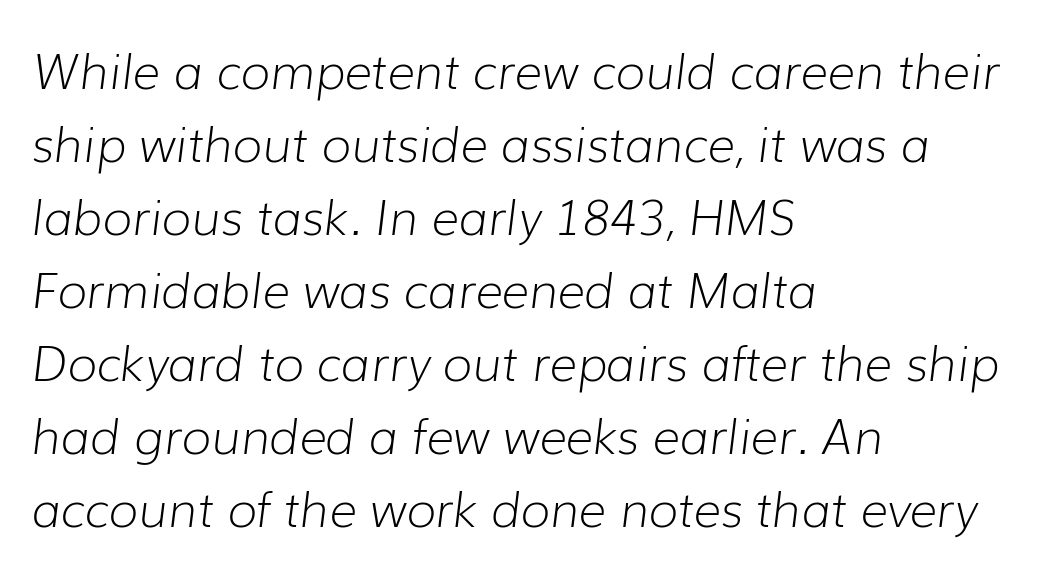
The image shows 48 px light type, italic (leaning right); set left-aligned, normal line spacing (1.52x), normal letter spacing, not underlined; low stroke contrast and a medium x-height.
